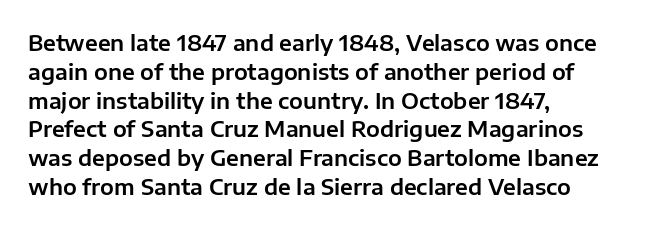
Q: Is the text italic (slanted)? A: No, it is upright.
Q: Is the text underlined? A: No.
Q: How is the paragraph aligned? A: Left-aligned.
Q: Is the spacing between letters normal or unusually wide? A: Normal.
Q: Is the spacing between lines tight, normal or loose? A: Normal.
